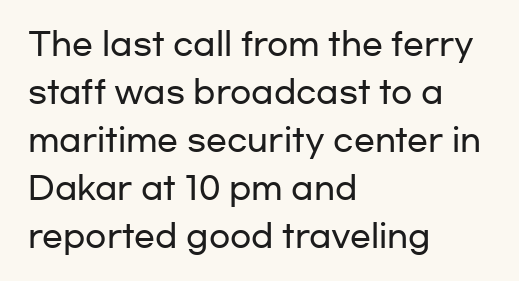
Note: no serifs on the glyphs. Letter spacing: default. Ascenders rise straight up at ninety degrees. Each line starts at the same left margin while the right side varies. Regular leading.
